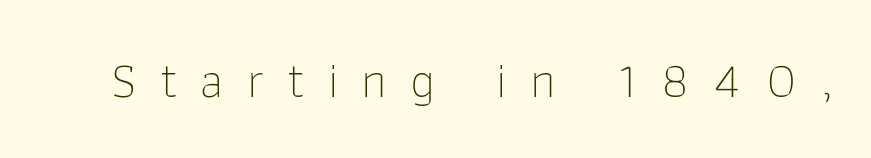
Q: Is the text bold? A: No.
Q: Is the text italic (slanted)? A: No, it is upright.
Q: Is the typeface a serif or a sans-serif typeface? A: Sans-serif.
Q: Is the text underlined? A: No.
Q: Is the spacing between letters normal or unusually wide? A: Unusually wide.
Q: Width (condensed, normal, or wide)? A: Normal.
Q: Stroke contrast? A: Low.
Q: x-height? A: Medium.
Q: Monospaced? A: No.
